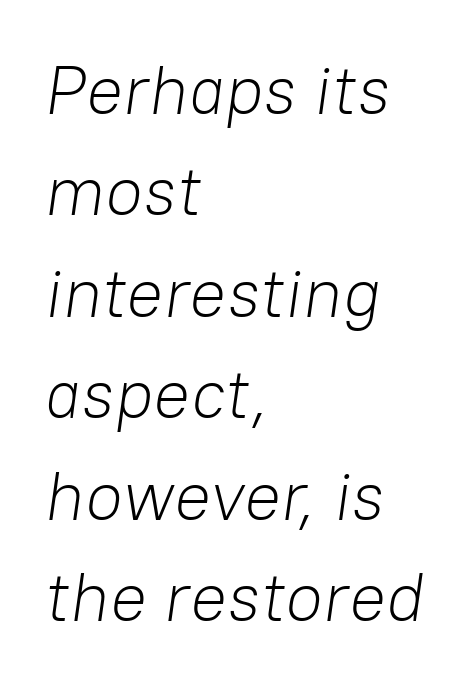
The image shows 69 px light type, italic (leaning right); set left-aligned, normal line spacing (1.47x), normal letter spacing, not underlined; low stroke contrast and a medium x-height.
